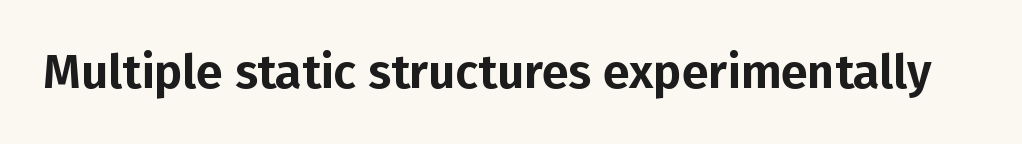
Q: Is the text italic (slanted)? A: No, it is upright.
Q: Is the typeface a serif or a sans-serif typeface? A: Sans-serif.
Q: Is the text underlined? A: No.
Q: Is the spacing between letters normal or unusually wide? A: Normal.
Q: Width (condensed, normal, or wide)? A: Normal.
Q: Stroke contrast? A: Low.
Q: x-height? A: Medium.
Q: Monospaced? A: No.
